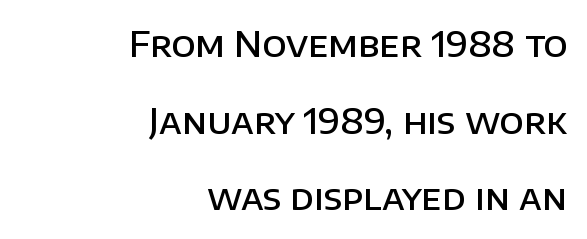
{"serif": "no", "italic": "no", "bold": "semi", "weight": "semibold", "width": "normal", "stroke_contrast": "low", "x_height": "large", "monospaced": "no", "underline": "no", "align": "right", "line_spacing": "loose", "line_spacing_ratio": 2.19, "letter_spacing": "normal", "letter_spacing_em": 0.0, "glyph_px": 35}
